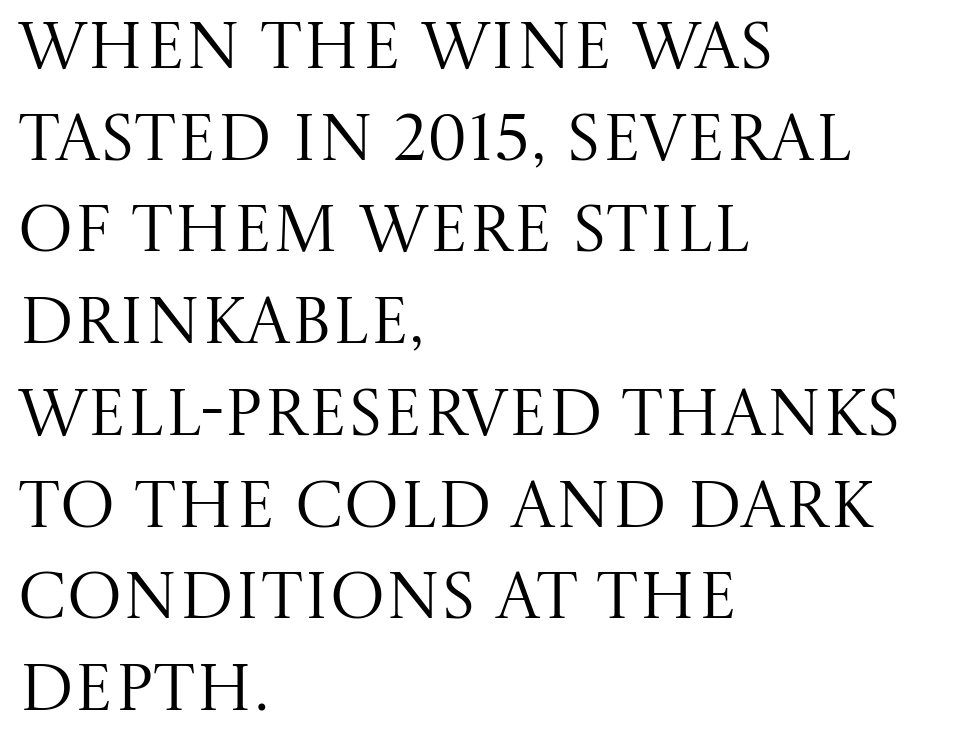
The image shows 66 px regular-weight serif type, upright; set left-aligned, normal line spacing (1.39x), normal letter spacing, not underlined; medium stroke contrast and a large x-height.
